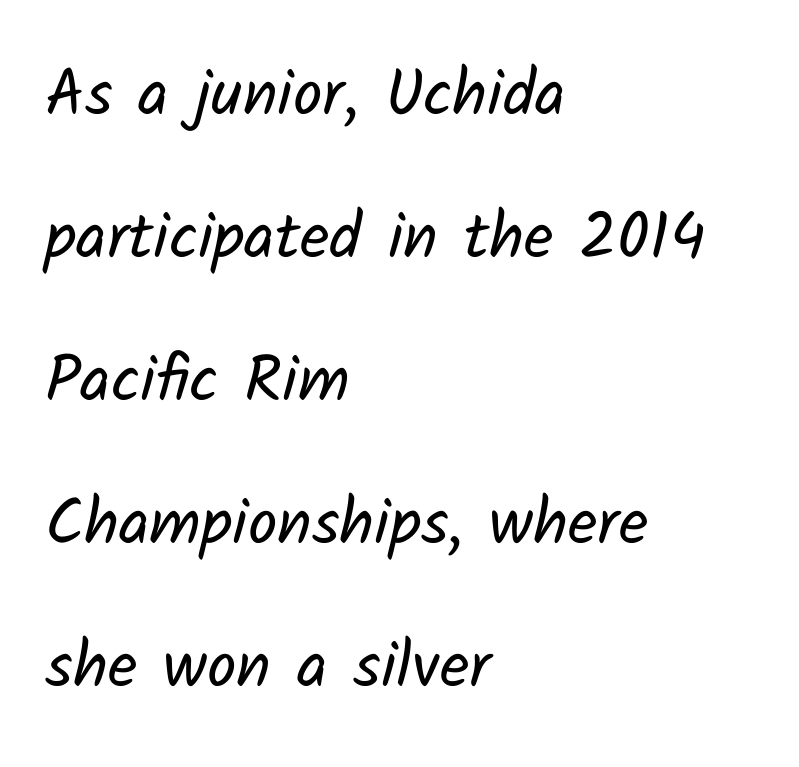
{"serif": "no", "bold": "no", "weight": "regular", "width": "normal", "stroke_contrast": "low", "x_height": "medium", "monospaced": "no", "underline": "no", "align": "left", "line_spacing": "loose", "line_spacing_ratio": 2.2, "letter_spacing": "normal", "letter_spacing_em": 0.0, "glyph_px": 65}
